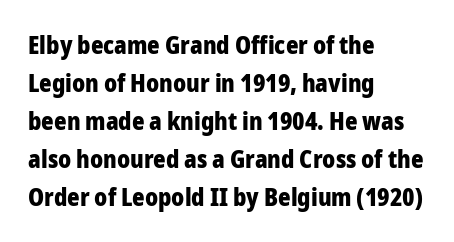
{"italic": "no", "bold": "yes", "underline": "no", "align": "left", "line_spacing": "normal", "line_spacing_ratio": 1.58, "letter_spacing": "normal", "letter_spacing_em": 0.0, "glyph_px": 24}
